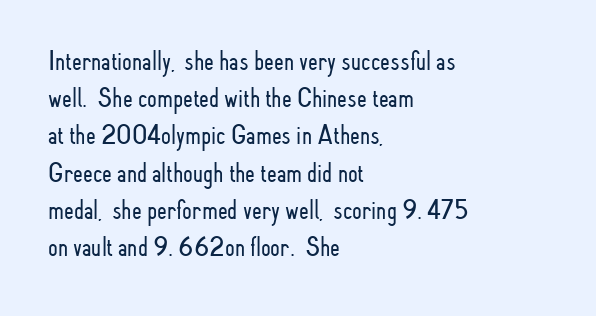
The image shows 28 px light, condensed sans-serif type, upright; set left-aligned, normal line spacing (1.33x), normal letter spacing, not underlined; low stroke contrast and a small x-height.
